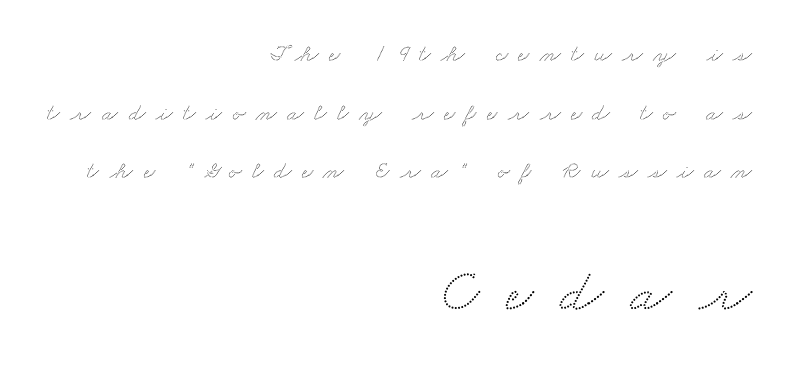
Leading: increased. Clear beneath every line of the passage. Do the characters align in a grid? No, the font is proportional. Each word looks stretched out because of the extra space between its letters. Small over large — that's the arrangement of the two blocks here. Check where the strokes stop: tiny serifs finish them off.
